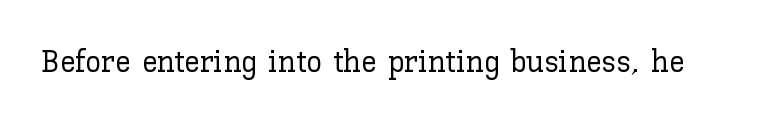
Is this a fixed-width face? No — the glyphs have proportional, varying widths. Nothing unusual about the tracking: characters are spaced as the font intends. The words here are not underlined. Nope, not italic — everything's standing straight.
